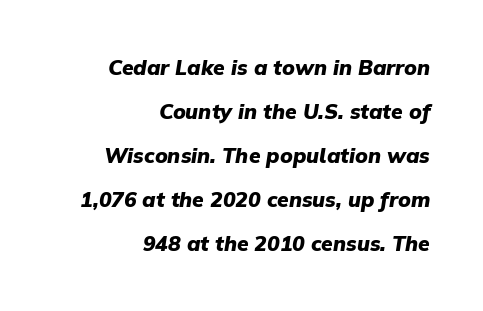
Q: Is the text bold? A: Yes.
Q: Is the text italic (slanted)? A: Yes, it leans right by about 9 degrees.
Q: Is the text underlined? A: No.
Q: How is the paragraph aligned? A: Right-aligned.
Q: Is the spacing between letters normal or unusually wide? A: Normal.
Q: Is the spacing between lines tight, normal or loose? A: Loose.
